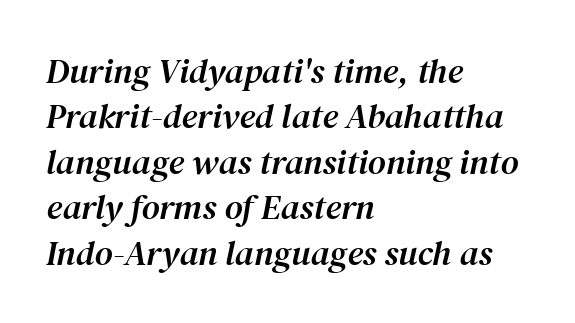
{"serif": "yes", "italic": "yes", "lean": "right", "slant_degrees": 12, "width": "normal", "stroke_contrast": "medium", "x_height": "medium", "monospaced": "no", "underline": "no", "align": "left", "line_spacing": "normal", "line_spacing_ratio": 1.3, "letter_spacing": "normal", "letter_spacing_em": 0.0, "glyph_px": 35}
